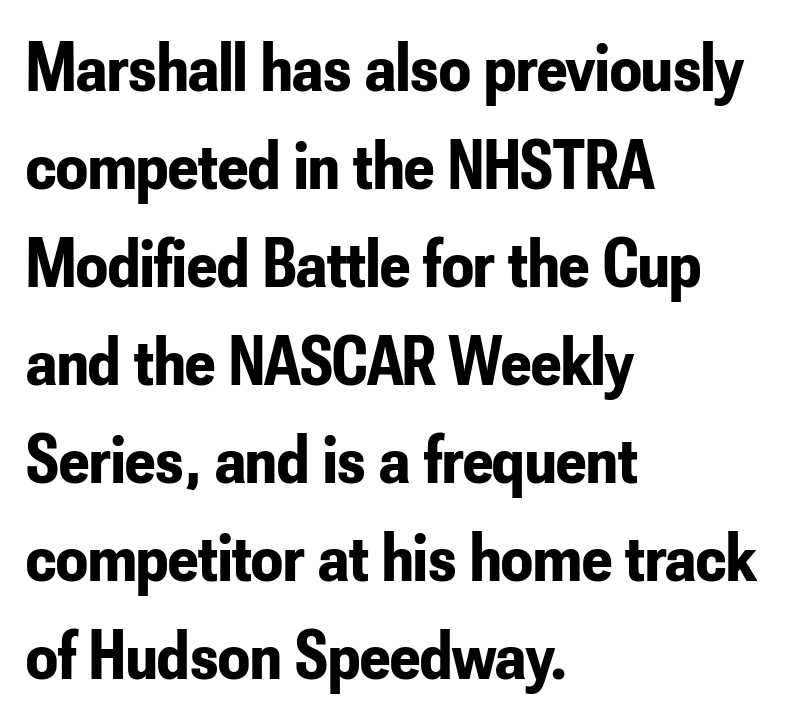
{"serif": "no", "italic": "no", "bold": "yes", "weight": "bold", "width": "condensed", "stroke_contrast": "low", "x_height": "small", "monospaced": "no", "underline": "no", "align": "left", "line_spacing": "normal", "line_spacing_ratio": 1.4, "letter_spacing": "normal", "letter_spacing_em": 0.0, "glyph_px": 70}
